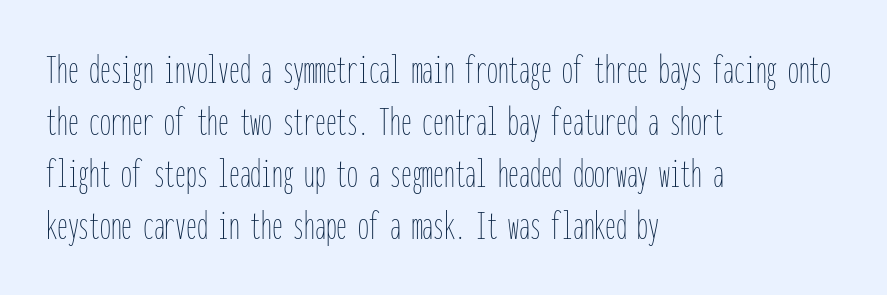
Q: Is the text bold? A: No.
Q: Is the text italic (slanted)? A: No, it is upright.
Q: Is the text underlined? A: No.
Q: How is the paragraph aligned? A: Left-aligned.
Q: Is the spacing between letters normal or unusually wide? A: Normal.
Q: Width (condensed, normal, or wide)? A: Condensed.
Q: Stroke contrast? A: Low.
Q: x-height? A: Medium.
Q: Monospaced? A: Yes.
